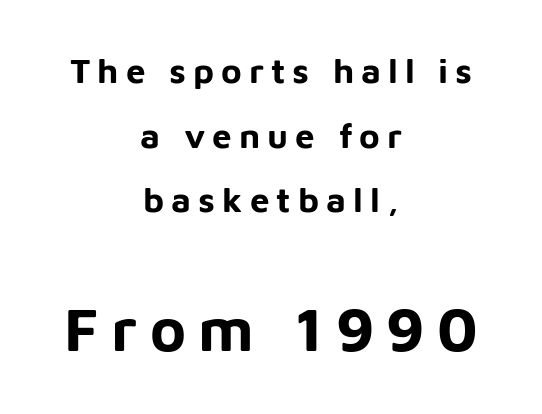
{"serif": "no", "italic": "no", "bold": "yes", "weight": "bold", "width": "normal", "stroke_contrast": "low", "x_height": "medium", "monospaced": "no", "underline": "no", "align": "center", "line_spacing_ratio": 1.85, "letter_spacing": "wide", "letter_spacing_em": 0.2, "larger_block": "second", "size_ratio": 1.74, "glyph_px": 61}
